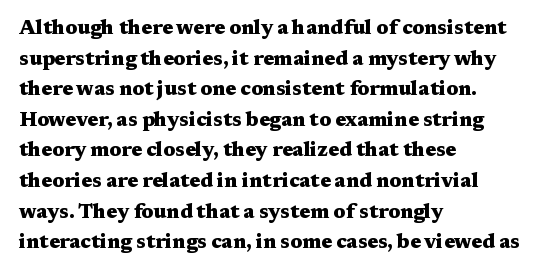
The image shows 20 px bold type, upright; set left-aligned, normal line spacing (1.53x), normal letter spacing, not underlined.
